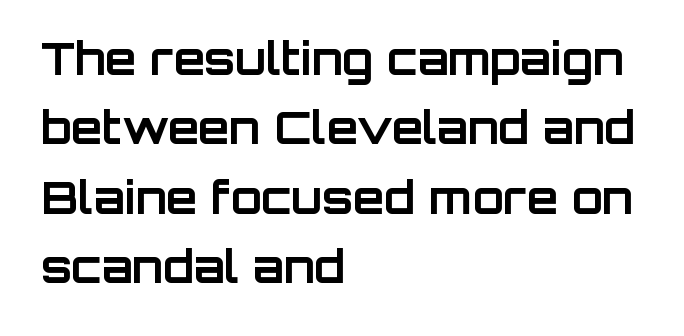
Q: Is the text bold? A: Yes.
Q: Is the text italic (slanted)? A: No, it is upright.
Q: Is the typeface a serif or a sans-serif typeface? A: Sans-serif.
Q: Is the text underlined? A: No.
Q: How is the paragraph aligned? A: Left-aligned.
Q: Is the spacing between letters normal or unusually wide? A: Normal.
Q: Is the spacing between lines tight, normal or loose? A: Normal.
Q: Width (condensed, normal, or wide)? A: Normal.
Q: Stroke contrast? A: Low.
Q: x-height? A: Large.
Q: Monospaced? A: No.
